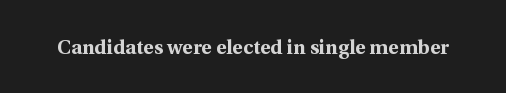
The image shows 20 px bold type, upright; set normal letter spacing, not underlined.
